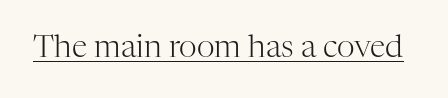
Q: Is the text bold? A: No.
Q: Is the text italic (slanted)? A: No, it is upright.
Q: Is the typeface a serif or a sans-serif typeface? A: Serif.
Q: Is the text underlined? A: Yes.
Q: Is the spacing between letters normal or unusually wide? A: Normal.
Q: Width (condensed, normal, or wide)? A: Normal.
Q: Stroke contrast? A: High.
Q: x-height? A: Medium.
Q: Monospaced? A: No.
